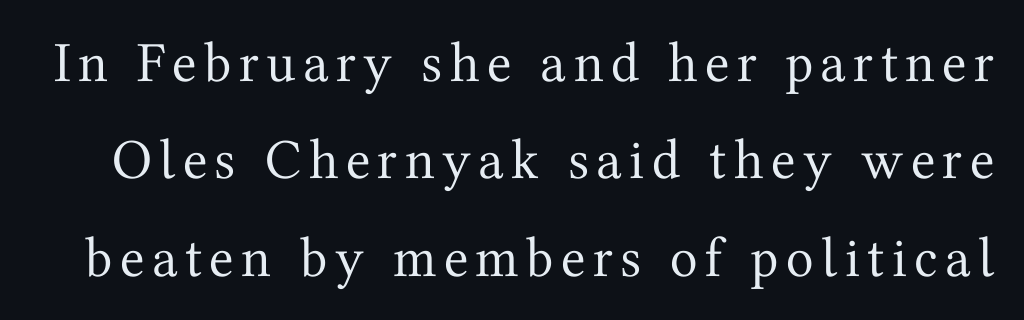
The image shows 57 px regular-weight serif type, upright; set line spacing 1.71x, not underlined; medium stroke contrast and a medium x-height.
